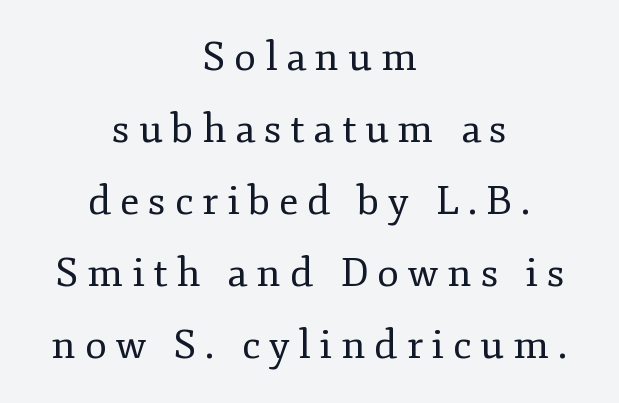
A student would call this center alignment; a typographer would say set centered. In terms of letterform style, serifs are clearly present. Character widths vary here, with narrow letters taking less room than wide ones. Glance below the letters and you will spot only blank space. Caption: face not bold, strokes unweighted. Honestly, the letter spacing is so wide it's the main thing you notice.
